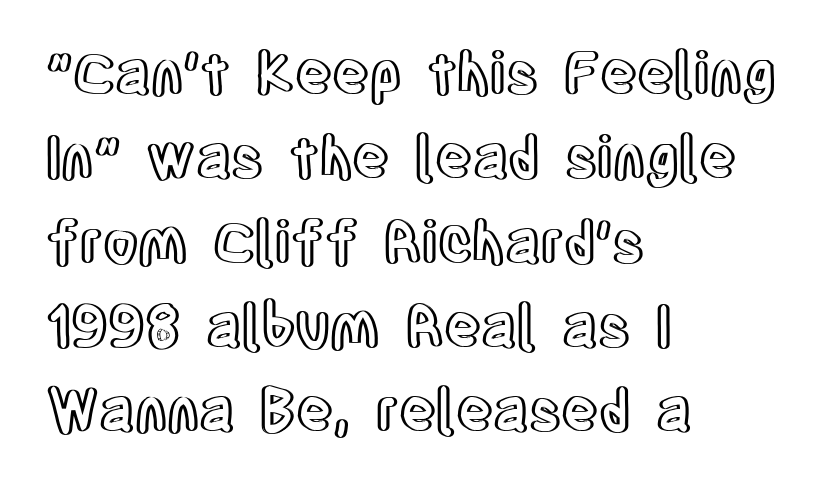
Q: Is the text italic (slanted)? A: No, it is upright.
Q: Is the text underlined? A: No.
Q: How is the paragraph aligned? A: Left-aligned.
Q: Is the spacing between letters normal or unusually wide? A: Normal.
Q: Is the spacing between lines tight, normal or loose? A: Normal.
Q: Width (condensed, normal, or wide)? A: Condensed.
Q: x-height? A: Large.
Q: Monospaced? A: No.
